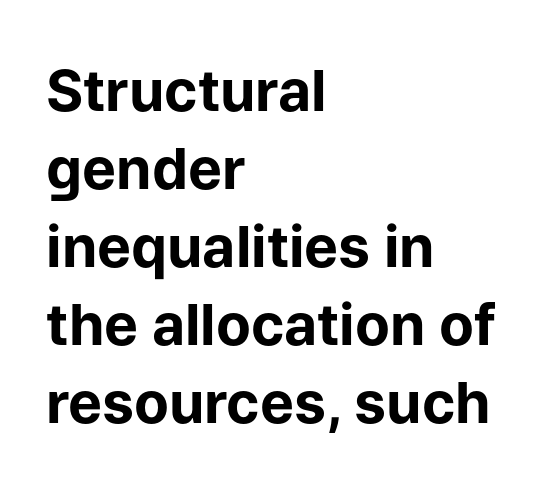
Nope, no serifs anywhere on these letters. If you measured baseline to baseline, you'd find a middling distance. Students, this is bold: see how much ink each stroke carries. Which margin do the lines hug? The left one — the right edge is uneven. Italic? Not at all — the glyphs are vertical.
